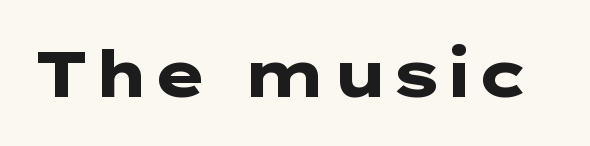
Q: Is the text bold? A: Yes.
Q: Is the text italic (slanted)? A: No, it is upright.
Q: Is the typeface a serif or a sans-serif typeface? A: Sans-serif.
Q: Is the text underlined? A: No.
Q: Is the spacing between letters normal or unusually wide? A: Normal.
Q: Width (condensed, normal, or wide)? A: Wide.
Q: Stroke contrast? A: Low.
Q: x-height? A: Medium.
